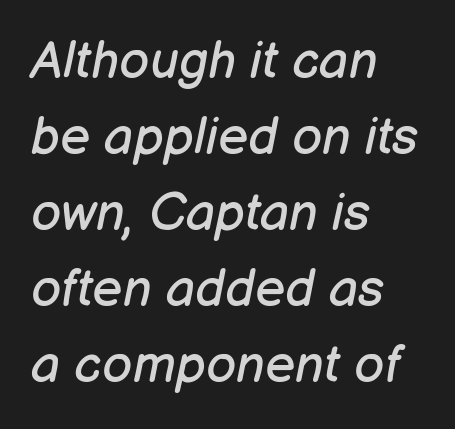
The image shows 52 px regular-weight type, italic (leaning right); set left-aligned, normal line spacing (1.46x), normal letter spacing, not underlined; low stroke contrast and a medium x-height.
